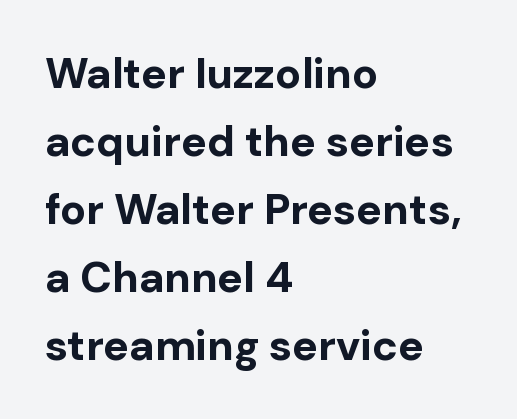
{"serif": "no", "italic": "no", "bold": "yes", "weight": "bold", "width": "normal", "stroke_contrast": "low", "x_height": "medium", "monospaced": "no", "underline": "no", "align": "left", "line_spacing": "normal", "line_spacing_ratio": 1.58, "letter_spacing": "normal", "letter_spacing_em": 0.0, "glyph_px": 43}
